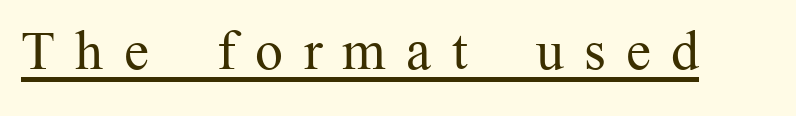
The image shows 56 px regular-weight serif type, upright; set unusually wide letter spacing (+0.36 em), underlined; medium stroke contrast and a medium x-height.
